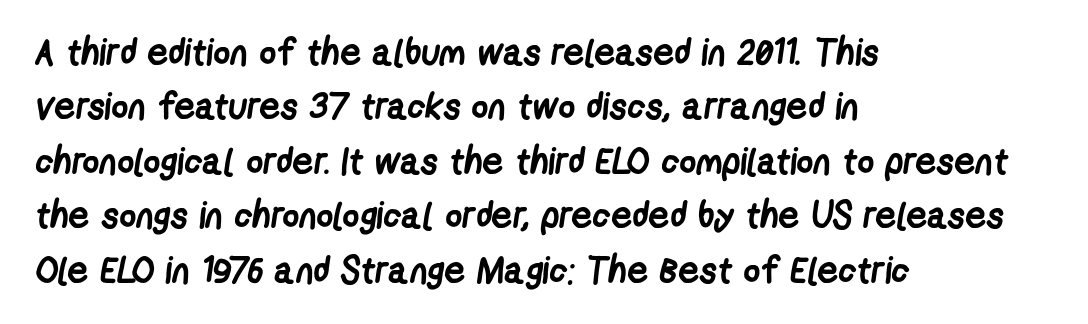
Q: Is the text bold? A: Yes.
Q: Is the typeface a serif or a sans-serif typeface? A: Sans-serif.
Q: Is the text underlined? A: No.
Q: How is the paragraph aligned? A: Left-aligned.
Q: Is the spacing between letters normal or unusually wide? A: Normal.
Q: Is the spacing between lines tight, normal or loose? A: Normal.
Q: Width (condensed, normal, or wide)? A: Condensed.
Q: Stroke contrast? A: Low.
Q: x-height? A: Medium.
Q: Monospaced? A: No.
